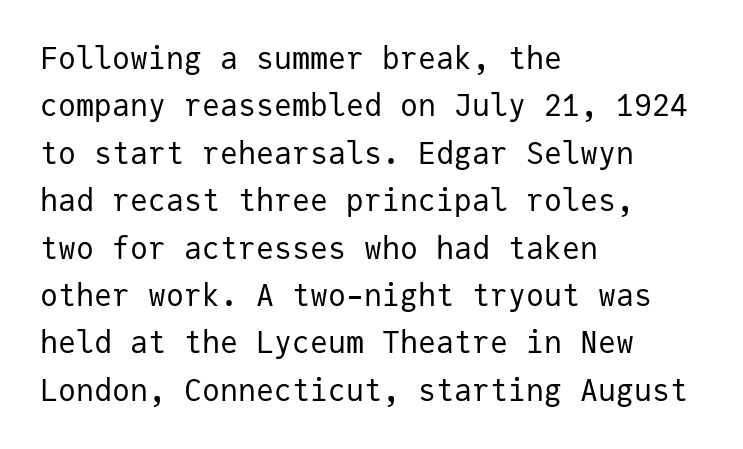
Q: Is the text bold? A: No.
Q: Is the text italic (slanted)? A: No, it is upright.
Q: Is the typeface a serif or a sans-serif typeface? A: Sans-serif.
Q: Is the text underlined? A: No.
Q: How is the paragraph aligned? A: Left-aligned.
Q: Is the spacing between letters normal or unusually wide? A: Normal.
Q: Is the spacing between lines tight, normal or loose? A: Normal.
Q: Width (condensed, normal, or wide)? A: Normal.
Q: Stroke contrast? A: Low.
Q: x-height? A: Medium.
Q: Monospaced? A: Yes.
